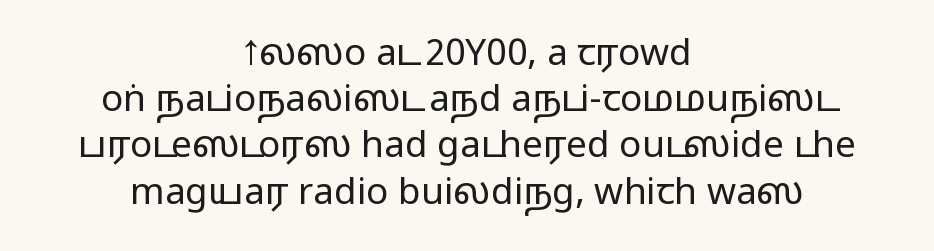
Honestly, the row spacing looks completely unremarkable. The font's upright variant was chosen for this text. Is this a sans? Yes — the strokes have no serifs. The rendering uses natural spacing where letterforms have individual widths. Clear beneath every line of the passage. One-word summary of the alignment: center.
